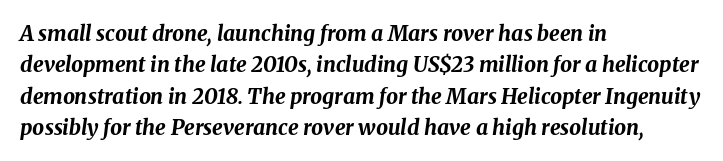
The image shows 21 px bold type, italic (leaning right); set left-aligned, normal line spacing (1.49x), normal letter spacing, not underlined.
